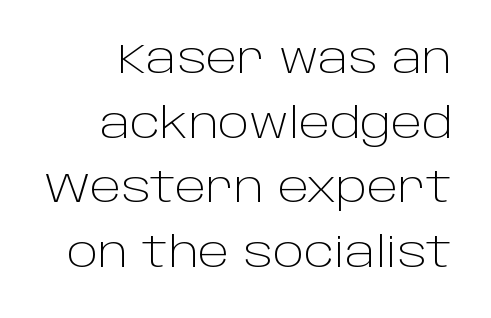
The image shows 42 px light sans-serif type, upright; set normal line spacing (1.54x), normal letter spacing, not underlined; low stroke contrast and a large x-height.
